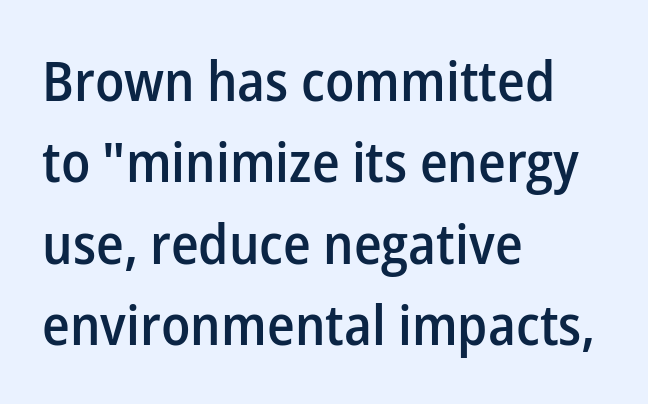
Q: Is the text bold? A: Semi-bold.
Q: Is the text italic (slanted)? A: No, it is upright.
Q: Is the typeface a serif or a sans-serif typeface? A: Sans-serif.
Q: Is the text underlined? A: No.
Q: How is the paragraph aligned? A: Left-aligned.
Q: Is the spacing between letters normal or unusually wide? A: Normal.
Q: Is the spacing between lines tight, normal or loose? A: Normal.
Q: Width (condensed, normal, or wide)? A: Normal.
Q: Stroke contrast? A: Low.
Q: x-height? A: Medium.
Q: Monospaced? A: No.
